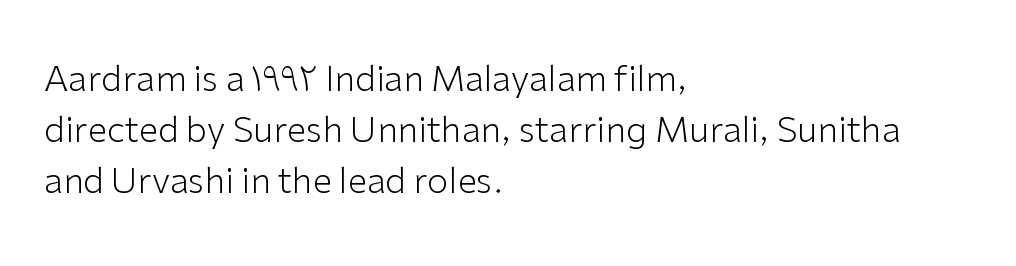
Q: Is the text bold? A: No.
Q: Is the text italic (slanted)? A: No, it is upright.
Q: Is the typeface a serif or a sans-serif typeface? A: Sans-serif.
Q: Is the text underlined? A: No.
Q: How is the paragraph aligned? A: Left-aligned.
Q: Is the spacing between letters normal or unusually wide? A: Normal.
Q: Is the spacing between lines tight, normal or loose? A: Normal.
Q: Width (condensed, normal, or wide)? A: Normal.
Q: Stroke contrast? A: Low.
Q: x-height? A: Medium.
Q: Monospaced? A: No.
